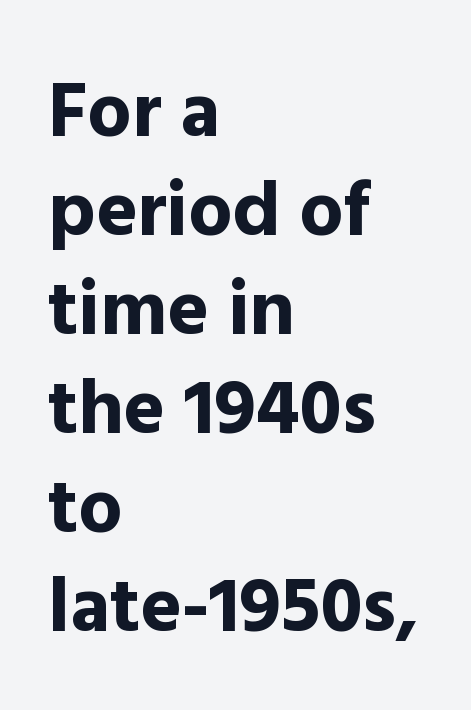
{"serif": "no", "italic": "no", "bold": "yes", "weight": "bold", "width": "normal", "x_height": "medium", "monospaced": "no", "underline": "no", "align": "left", "line_spacing": "normal", "line_spacing_ratio": 1.27, "letter_spacing": "normal", "letter_spacing_em": 0.0, "glyph_px": 78}
